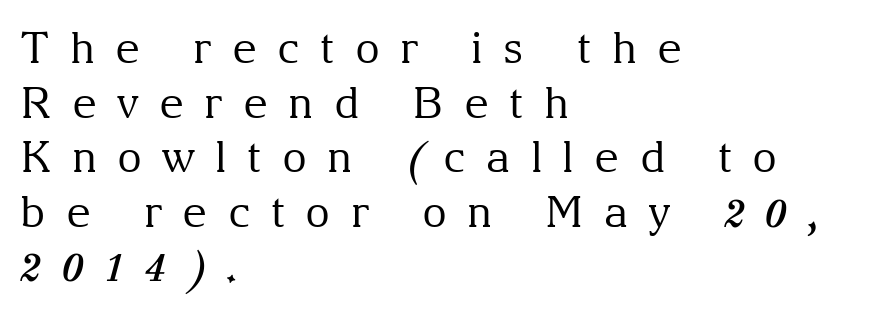
Q: Is the text bold? A: No.
Q: Is the text italic (slanted)? A: No, it is upright.
Q: Is the typeface a serif or a sans-serif typeface? A: Serif.
Q: Is the text underlined? A: No.
Q: How is the paragraph aligned? A: Left-aligned.
Q: Is the spacing between letters normal or unusually wide? A: Unusually wide.
Q: Is the spacing between lines tight, normal or loose? A: Normal.
Q: Width (condensed, normal, or wide)? A: Normal.
Q: Stroke contrast? A: Medium.
Q: x-height? A: Medium.
Q: Monospaced? A: No.
